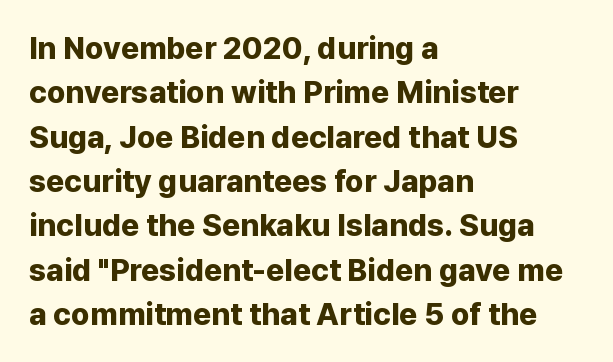
{"serif": "no", "italic": "no", "bold": "yes", "weight": "bold", "width": "normal", "stroke_contrast": "low", "x_height": "medium", "monospaced": "no", "underline": "no", "align": "left", "line_spacing": "normal", "line_spacing_ratio": 1.43, "letter_spacing": "normal", "letter_spacing_em": 0.0, "glyph_px": 31}
